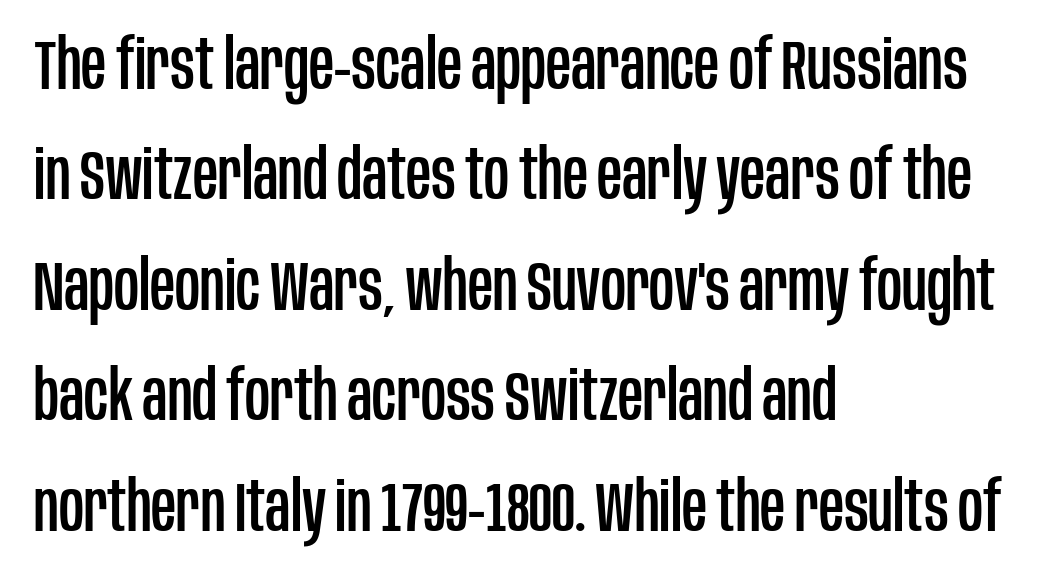
Q: Is the text italic (slanted)? A: No, it is upright.
Q: Is the typeface a serif or a sans-serif typeface? A: Sans-serif.
Q: Is the text underlined? A: No.
Q: How is the paragraph aligned? A: Left-aligned.
Q: Is the spacing between letters normal or unusually wide? A: Normal.
Q: Is the spacing between lines tight, normal or loose? A: Normal.
Q: Width (condensed, normal, or wide)? A: Condensed.
Q: Stroke contrast? A: Low.
Q: x-height? A: Large.
Q: Monospaced? A: No.
